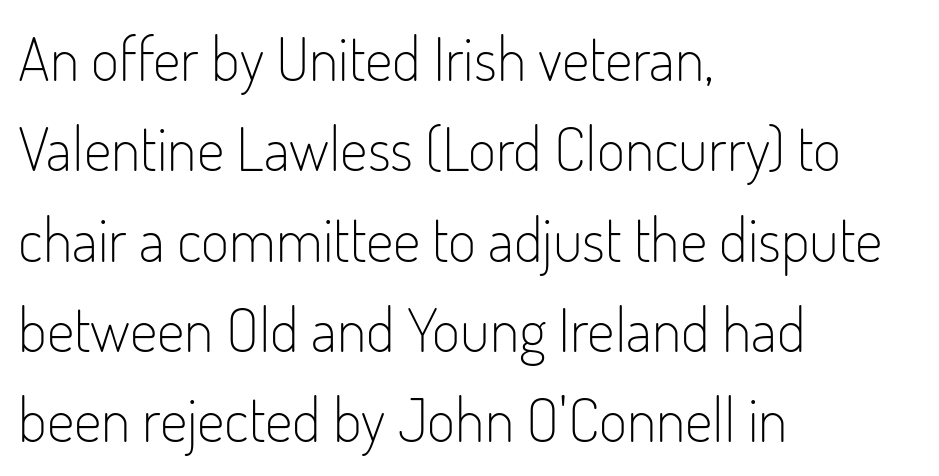
The letters sit at their default tracking, neither squeezed nor spread. The letters look calm and open, with moderate or lighter stems. A normal amount of white space separates one row of letters from the next. Tall strokes in this sample are plumb rather than angled.
